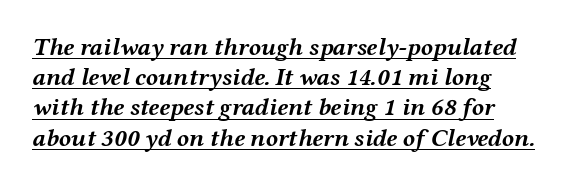
The image shows 25 px bold type, italic (leaning right); set line spacing 1.21x, normal letter spacing, underlined.
